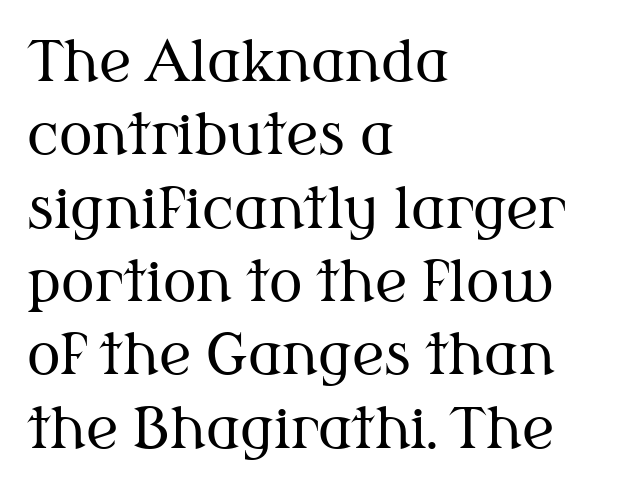
{"serif": "yes", "italic": "no", "bold": "no", "weight": "regular", "width": "normal", "stroke_contrast": "medium", "x_height": "medium", "monospaced": "no", "underline": "no", "align": "left", "line_spacing": "normal", "line_spacing_ratio": 1.31, "letter_spacing": "normal", "letter_spacing_em": 0.0, "glyph_px": 56}
